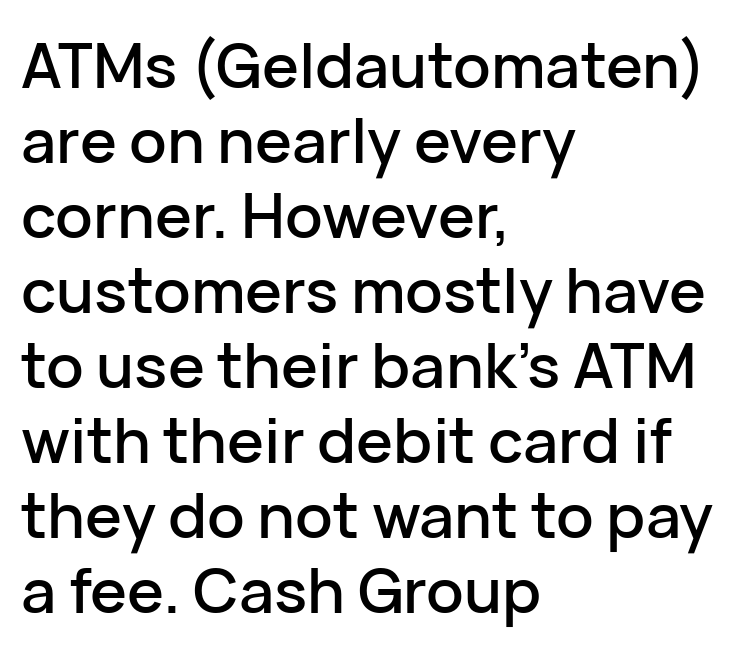
Q: Is the text italic (slanted)? A: No, it is upright.
Q: Is the typeface a serif or a sans-serif typeface? A: Sans-serif.
Q: Is the text underlined? A: No.
Q: How is the paragraph aligned? A: Left-aligned.
Q: Is the spacing between letters normal or unusually wide? A: Normal.
Q: Width (condensed, normal, or wide)? A: Normal.
Q: Stroke contrast? A: Low.
Q: x-height? A: Medium.
Q: Monospaced? A: No.
